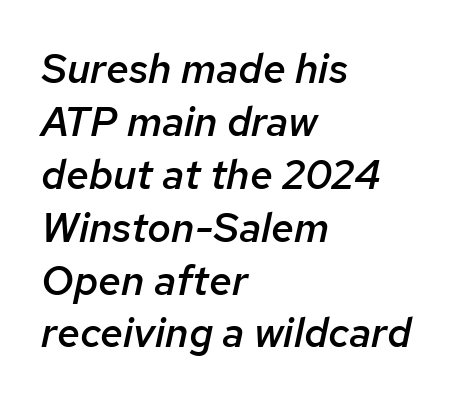
Q: Is the text bold? A: Semi-bold.
Q: Is the text italic (slanted)? A: Yes, it leans right by about 12 degrees.
Q: Is the text underlined? A: No.
Q: How is the paragraph aligned? A: Left-aligned.
Q: Is the spacing between letters normal or unusually wide? A: Normal.
Q: Is the spacing between lines tight, normal or loose? A: Normal.
Q: Width (condensed, normal, or wide)? A: Normal.
Q: Stroke contrast? A: Low.
Q: x-height? A: Medium.
Q: Monospaced? A: No.
